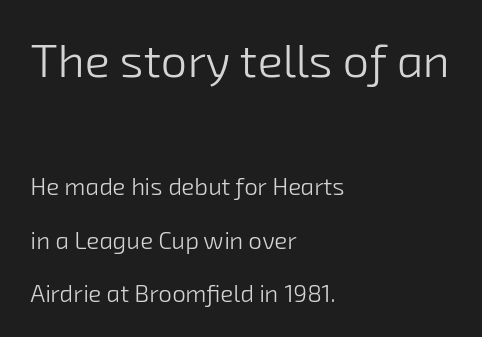
The image shows 47 px light sans-serif type; set left-aligned, loose line spacing (2.21x), normal letter spacing, not underlined; the first (top) block is 1.96x larger; low stroke contrast and a medium x-height.
